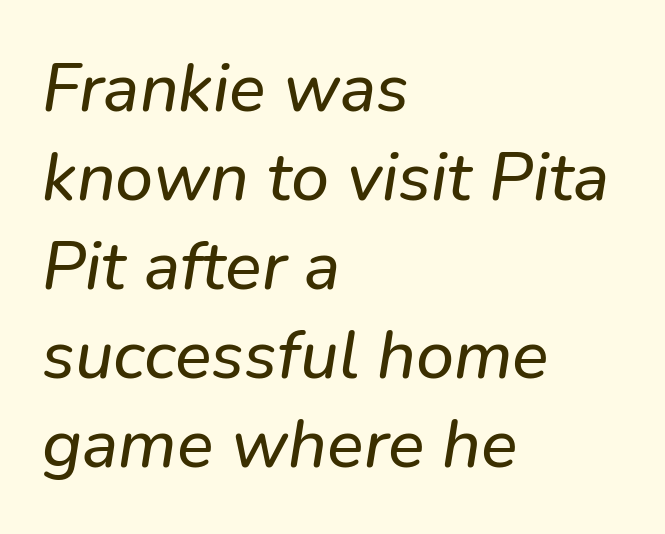
Q: Is the text italic (slanted)? A: Yes, it leans right by about 9 degrees.
Q: Is the text underlined? A: No.
Q: How is the paragraph aligned? A: Left-aligned.
Q: Is the spacing between letters normal or unusually wide? A: Normal.
Q: Is the spacing between lines tight, normal or loose? A: Normal.
Q: Width (condensed, normal, or wide)? A: Normal.
Q: Stroke contrast? A: Low.
Q: x-height? A: Medium.
Q: Monospaced? A: No.
